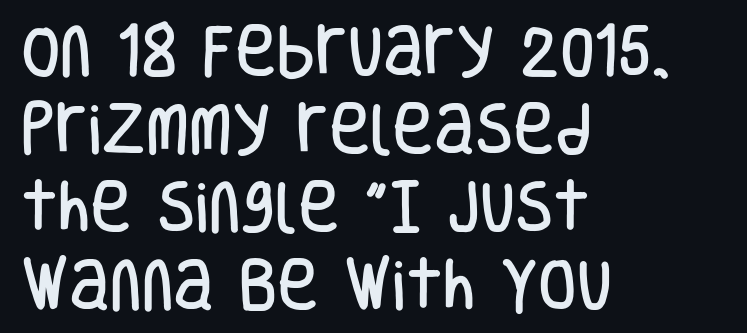
The image shows 56 px condensed sans-serif type, upright; set left-aligned, normal line spacing (1.39x), normal letter spacing, not underlined; low stroke contrast and a large x-height.
